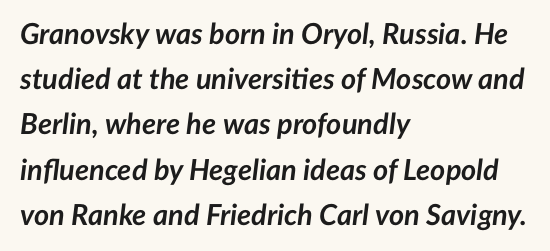
Q: Is the text bold? A: Yes.
Q: Is the text italic (slanted)? A: Yes, it leans right by about 7 degrees.
Q: Is the text underlined? A: No.
Q: How is the paragraph aligned? A: Left-aligned.
Q: Is the spacing between letters normal or unusually wide? A: Normal.
Q: Is the spacing between lines tight, normal or loose? A: Normal.
Q: Width (condensed, normal, or wide)? A: Normal.
Q: Stroke contrast? A: Low.
Q: x-height? A: Medium.
Q: Monospaced? A: No.
